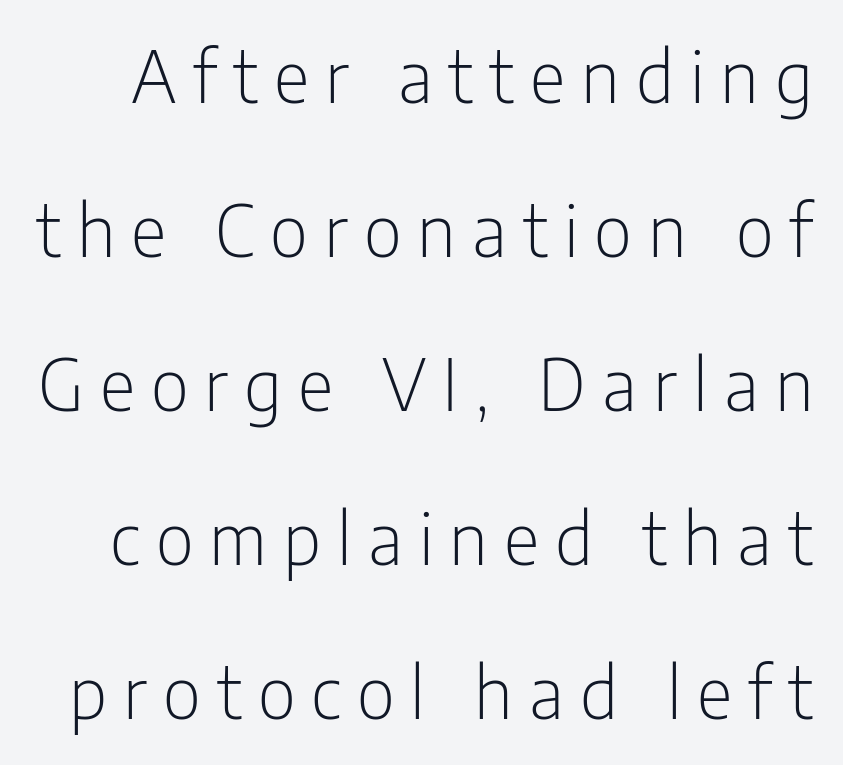
Decoration check: the copy has no underline. In terms of posture, this sample is upright. This sample has the flowing, uneven cadence of proportional lettering. The letters carry no serifs — their stems end cleanly without finishing strokes.
